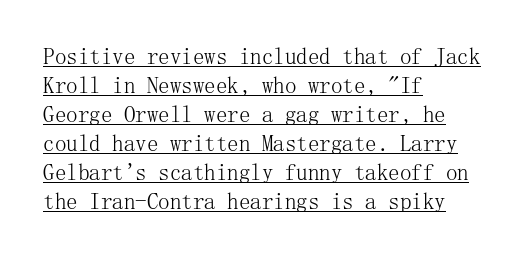
Q: Is the text bold? A: No.
Q: Is the text italic (slanted)? A: No, it is upright.
Q: Is the text underlined? A: Yes.
Q: How is the paragraph aligned? A: Left-aligned.
Q: Is the spacing between letters normal or unusually wide? A: Normal.
Q: Is the spacing between lines tight, normal or loose? A: Normal.
